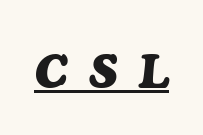
Q: Is the text bold? A: Yes.
Q: Is the text italic (slanted)? A: Yes, it leans right by about 7 degrees.
Q: Is the text underlined? A: Yes.
Q: Is the spacing between letters normal or unusually wide? A: Unusually wide.
Q: Width (condensed, normal, or wide)? A: Normal.
Q: Stroke contrast? A: Medium.
Q: x-height? A: Medium.
Q: Monospaced? A: No.
